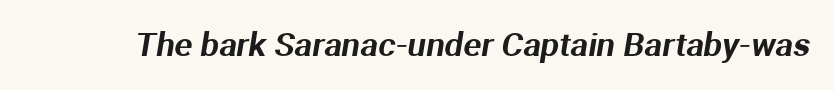
The gap between lines stays unmarked. Proportional: the letters do not fall into vertical columns. Stroke terminals: plain, sans-serif. The horizontal fit of the characters is conventional and even.
